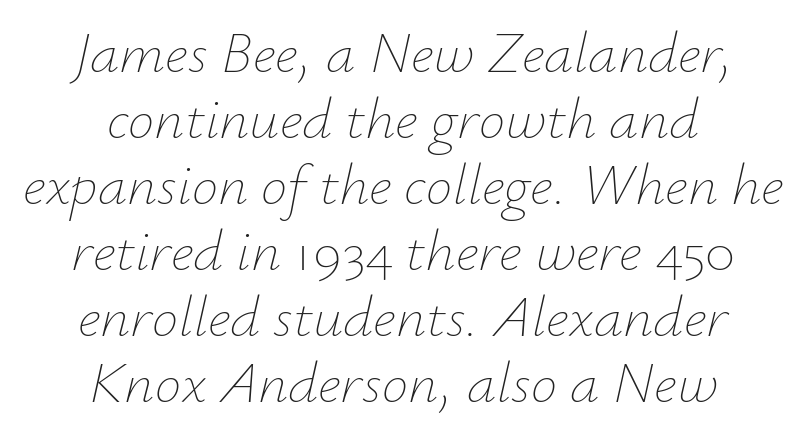
{"italic": "yes", "lean": "right", "slant_degrees": 12, "bold": "no", "weight": "thin", "width": "normal", "stroke_contrast": "low", "x_height": "small", "monospaced": "no", "underline": "no", "align": "center", "line_spacing": "tight", "line_spacing_ratio": 1.12, "letter_spacing": "normal", "letter_spacing_em": 0.0, "glyph_px": 59}
